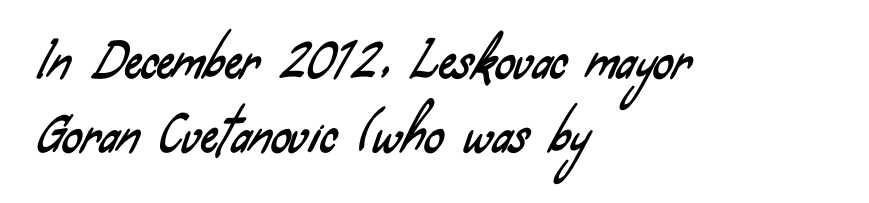
Q: Is the typeface a serif or a sans-serif typeface? A: Sans-serif.
Q: Is the text underlined? A: No.
Q: How is the paragraph aligned? A: Left-aligned.
Q: Is the spacing between letters normal or unusually wide? A: Normal.
Q: Is the spacing between lines tight, normal or loose? A: Normal.
Q: Width (condensed, normal, or wide)? A: Condensed.
Q: Stroke contrast? A: Low.
Q: x-height? A: Small.
Q: Monospaced? A: No.
